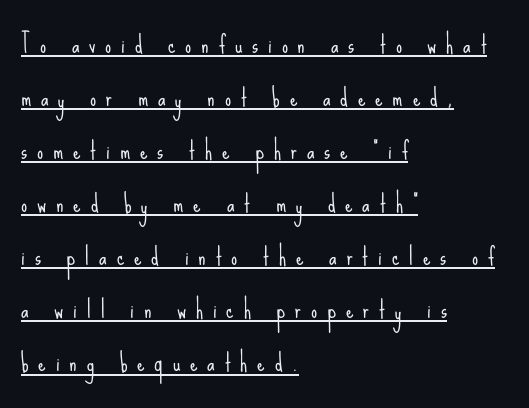
The image shows 24 px text type, upright; set left-aligned, loose line spacing (2.21x), unusually wide letter spacing (+0.41 em), underlined.
